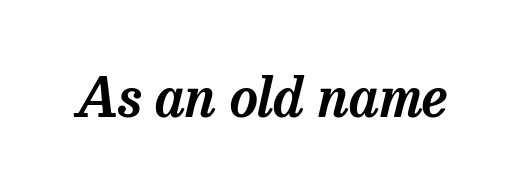
Q: Is the text italic (slanted)? A: Yes, it leans right by about 13 degrees.
Q: Is the typeface a serif or a sans-serif typeface? A: Serif.
Q: Is the text underlined? A: No.
Q: Is the spacing between letters normal or unusually wide? A: Normal.
Q: Width (condensed, normal, or wide)? A: Normal.
Q: Stroke contrast? A: Low.
Q: x-height? A: Medium.
Q: Monospaced? A: No.
